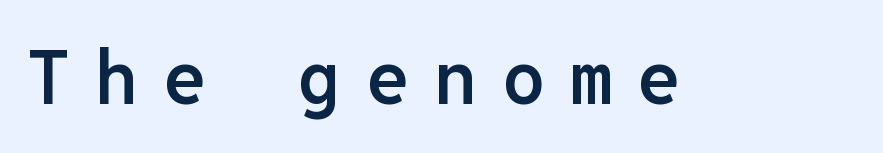
The image shows 76 px semibold sans-serif type, upright, monospaced; set unusually wide letter spacing (+0.33 em), not underlined; low stroke contrast and a medium x-height.
